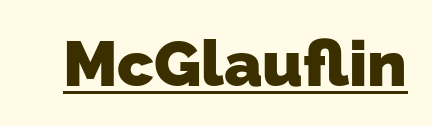
This is heavy type, rendered in bold. Here the designer chose a conventional face with non-uniform glyph widths. Stroke terminals: plain, sans-serif. Letter spacing: default. Underlined type.
